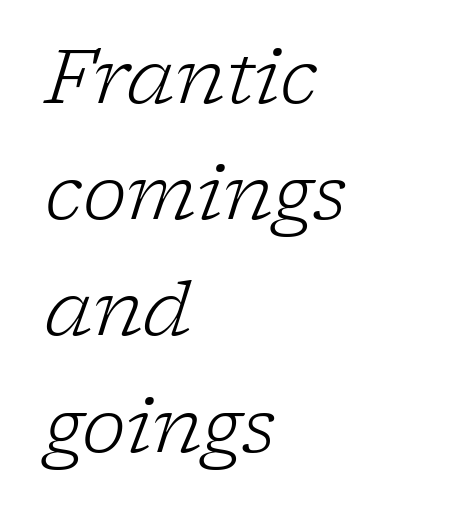
{"serif": "yes", "italic": "yes", "lean": "right", "slant_degrees": 17, "bold": "no", "weight": "light", "width": "normal", "stroke_contrast": "low", "x_height": "medium", "monospaced": "no", "underline": "no", "align": "left", "line_spacing": "normal", "line_spacing_ratio": 1.55, "letter_spacing": "normal", "letter_spacing_em": 0.0, "glyph_px": 75}
